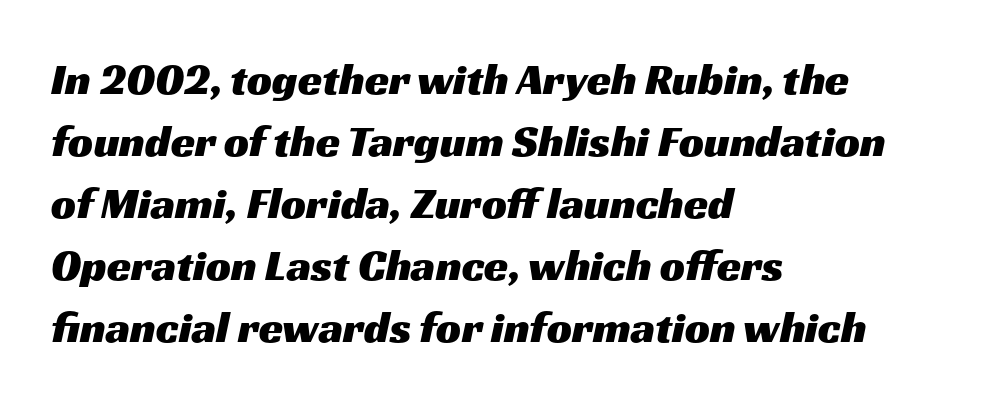
Q: Is the typeface a serif or a sans-serif typeface? A: Sans-serif.
Q: Is the text underlined? A: No.
Q: How is the paragraph aligned? A: Left-aligned.
Q: Is the spacing between letters normal or unusually wide? A: Normal.
Q: Is the spacing between lines tight, normal or loose? A: Normal.
Q: Width (condensed, normal, or wide)? A: Wide.
Q: Stroke contrast? A: Medium.
Q: x-height? A: Medium.
Q: Monospaced? A: No.
